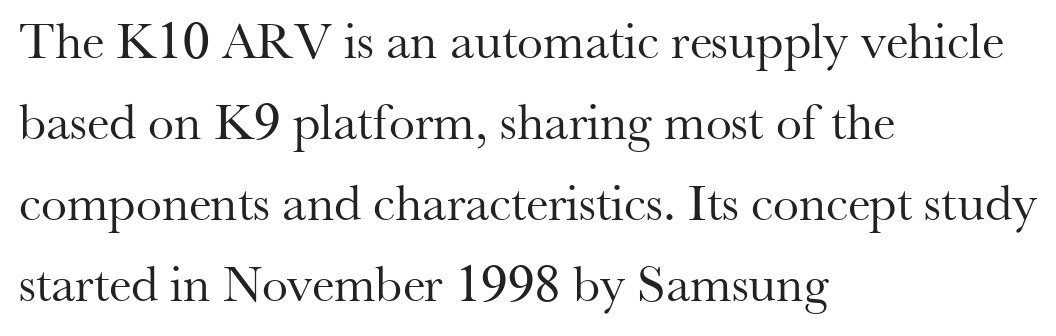
Q: Is the text bold? A: No.
Q: Is the text italic (slanted)? A: No, it is upright.
Q: Is the typeface a serif or a sans-serif typeface? A: Serif.
Q: Is the text underlined? A: No.
Q: How is the paragraph aligned? A: Left-aligned.
Q: Is the spacing between letters normal or unusually wide? A: Normal.
Q: Is the spacing between lines tight, normal or loose? A: Normal.
Q: Width (condensed, normal, or wide)? A: Normal.
Q: Stroke contrast? A: Medium.
Q: x-height? A: Small.
Q: Monospaced? A: No.
